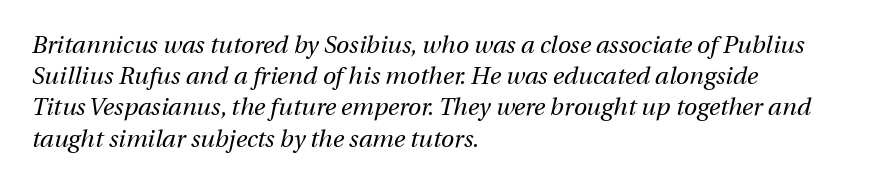
Q: Is the text bold? A: No.
Q: Is the text italic (slanted)? A: Yes, it leans right by about 12 degrees.
Q: Is the text underlined? A: No.
Q: How is the paragraph aligned? A: Left-aligned.
Q: Is the spacing between letters normal or unusually wide? A: Normal.
Q: Is the spacing between lines tight, normal or loose? A: Normal.
